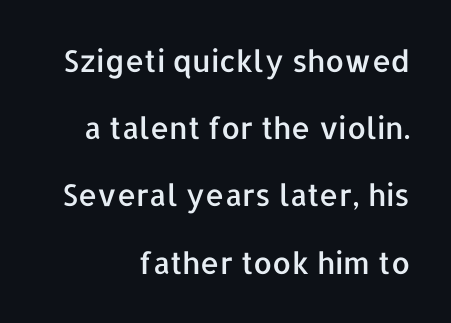
Has an underline been added? It has not. Do the characters align in a grid? No, the font is proportional. Standard letterfit; no display-style spreading of the glyphs. Italic? Not at all — the glyphs are vertical. The rendering shows plain stroke endings on the letterforms — a sans-serif design. The paragraph has a hard right edge and a soft left edge.
